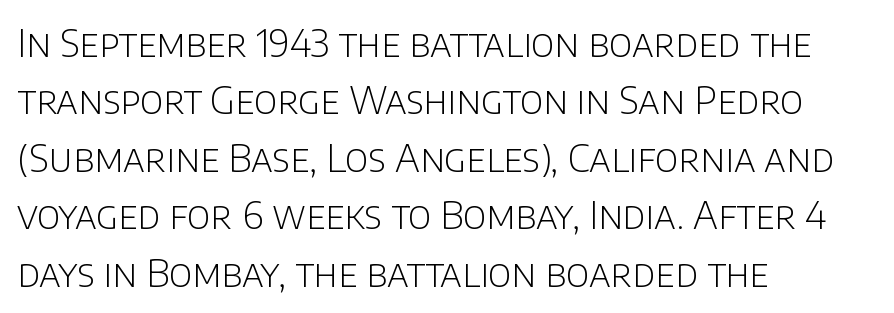
Q: Is the text bold? A: No.
Q: Is the text italic (slanted)? A: No, it is upright.
Q: Is the typeface a serif or a sans-serif typeface? A: Sans-serif.
Q: Is the text underlined? A: No.
Q: How is the paragraph aligned? A: Left-aligned.
Q: Is the spacing between letters normal or unusually wide? A: Normal.
Q: Is the spacing between lines tight, normal or loose? A: Normal.
Q: Width (condensed, normal, or wide)? A: Normal.
Q: Stroke contrast? A: Low.
Q: x-height? A: Large.
Q: Monospaced? A: No.
